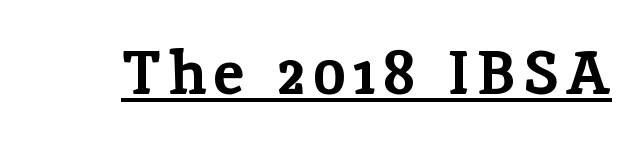
Q: Is the text bold? A: Yes.
Q: Is the text italic (slanted)? A: No, it is upright.
Q: Is the typeface a serif or a sans-serif typeface? A: Serif.
Q: Is the text underlined? A: Yes.
Q: Width (condensed, normal, or wide)? A: Normal.
Q: Stroke contrast? A: Low.
Q: x-height? A: Medium.
Q: Monospaced? A: No.
